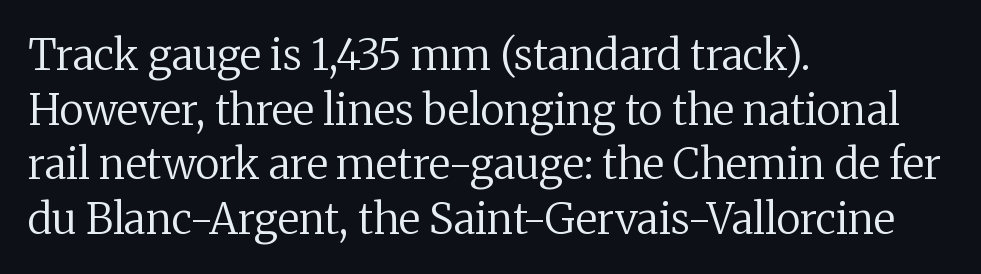
The face looks like a standard text weight, possibly lighter. A roman cut, with each character standing at attention. Does the leading feel generous? No, just average. Nothing unusual about the tracking: characters are spaced as the font intends. Stroke terminals: seriffed.
